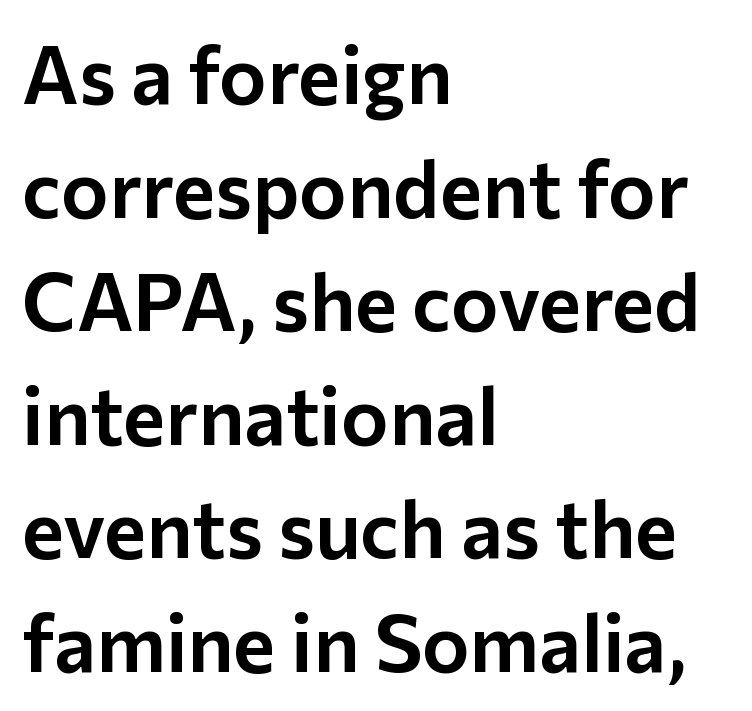
{"serif": "no", "italic": "no", "width": "normal", "stroke_contrast": "low", "x_height": "medium", "monospaced": "no", "underline": "no", "align": "left", "line_spacing": "normal", "line_spacing_ratio": 1.42, "letter_spacing": "normal", "letter_spacing_em": 0.0, "glyph_px": 80}
